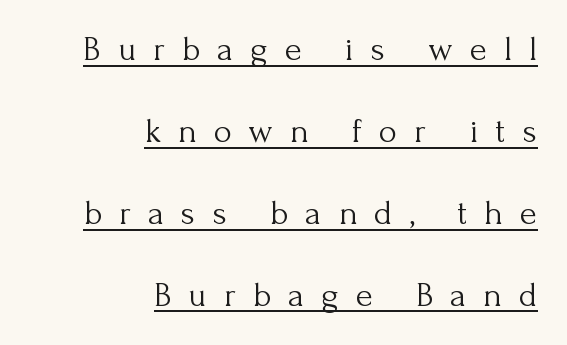
Q: Is the text bold? A: No.
Q: Is the text italic (slanted)? A: No, it is upright.
Q: Is the typeface a serif or a sans-serif typeface? A: Serif.
Q: Is the text underlined? A: Yes.
Q: How is the paragraph aligned? A: Right-aligned.
Q: Is the spacing between letters normal or unusually wide? A: Unusually wide.
Q: Is the spacing between lines tight, normal or loose? A: Loose.
Q: Width (condensed, normal, or wide)? A: Normal.
Q: Stroke contrast? A: Medium.
Q: x-height? A: Small.
Q: Monospaced? A: No.
